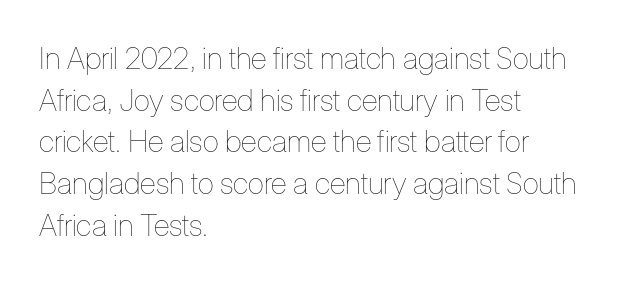
Q: Is the text bold? A: No.
Q: Is the text italic (slanted)? A: No, it is upright.
Q: Is the text underlined? A: No.
Q: How is the paragraph aligned? A: Left-aligned.
Q: Is the spacing between letters normal or unusually wide? A: Normal.
Q: Is the spacing between lines tight, normal or loose? A: Normal.
Q: Width (condensed, normal, or wide)? A: Condensed.
Q: Stroke contrast? A: Low.
Q: x-height? A: Medium.
Q: Monospaced? A: No.
